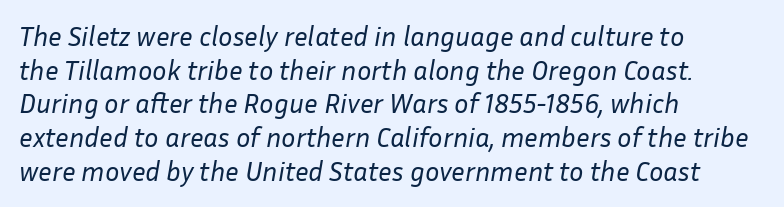
Tall strokes in this sample are angled rather than plumb. Nothing heavy about these letters — not bold at all. Tracking here is standard; glyphs follow each other at the usual distance. Each line starts at the same left margin while the right side varies. Evenly set lines give the paragraph a standard silhouette.
